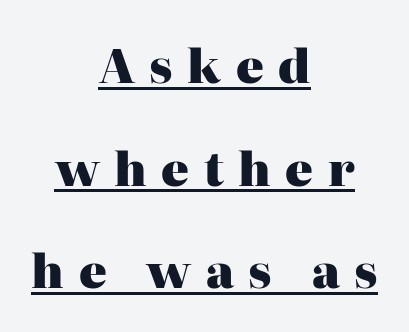
Q: Is the text bold? A: Yes.
Q: Is the text italic (slanted)? A: No, it is upright.
Q: Is the typeface a serif or a sans-serif typeface? A: Serif.
Q: Is the text underlined? A: Yes.
Q: How is the paragraph aligned? A: Centered.
Q: Is the spacing between letters normal or unusually wide? A: Unusually wide.
Q: Is the spacing between lines tight, normal or loose? A: Loose.
Q: Width (condensed, normal, or wide)? A: Normal.
Q: Stroke contrast? A: High.
Q: x-height? A: Medium.
Q: Monospaced? A: No.
